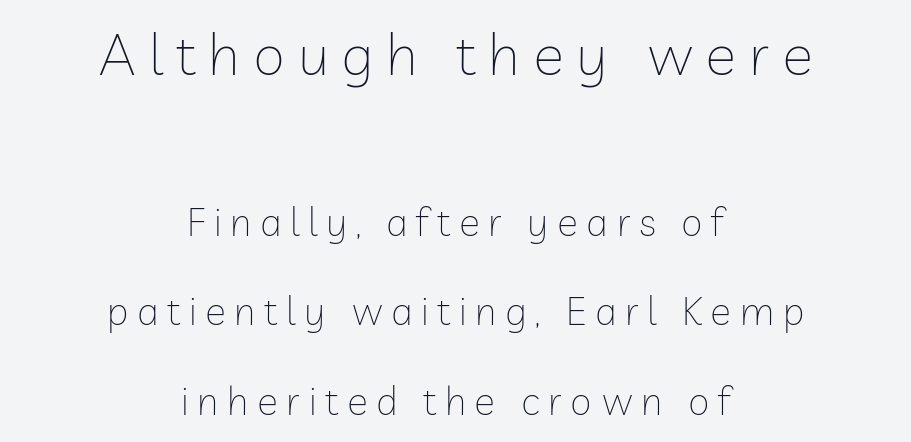
{"serif": "no", "italic": "no", "bold": "no", "weight": "thin", "width": "normal", "stroke_contrast": "low", "x_height": "medium", "monospaced": "no", "underline": "no", "align": "center", "line_spacing": "loose", "line_spacing_ratio": 2.3, "letter_spacing": "wide", "letter_spacing_em": 0.22, "larger_block": "first", "size_ratio": 1.49, "glyph_px": 58}
